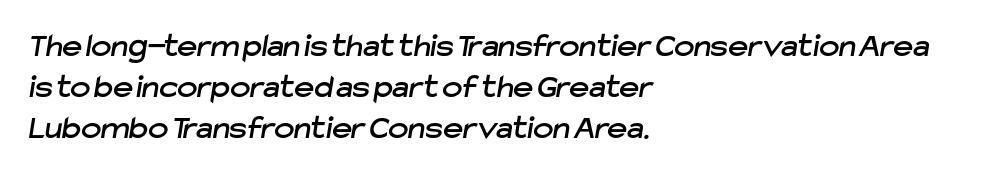
Q: Is the typeface a serif or a sans-serif typeface? A: Sans-serif.
Q: Is the text underlined? A: No.
Q: How is the paragraph aligned? A: Left-aligned.
Q: Is the spacing between letters normal or unusually wide? A: Normal.
Q: Width (condensed, normal, or wide)? A: Normal.
Q: Stroke contrast? A: Low.
Q: x-height? A: Medium.
Q: Monospaced? A: No.
